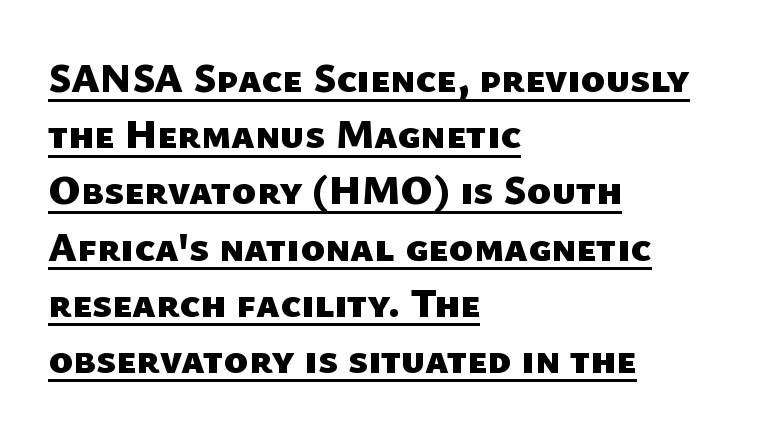
{"serif": "no", "bold": "yes", "weight": "heavy", "width": "normal", "stroke_contrast": "low", "x_height": "medium", "monospaced": "no", "underline": "yes", "align": "left", "line_spacing": "normal", "line_spacing_ratio": 1.37, "letter_spacing": "normal", "letter_spacing_em": 0.0, "glyph_px": 41}
